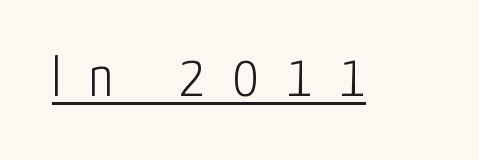
The image shows 59 px light, condensed sans-serif type, upright; set unusually wide letter spacing (+0.47 em), underlined; low stroke contrast and a medium x-height.
